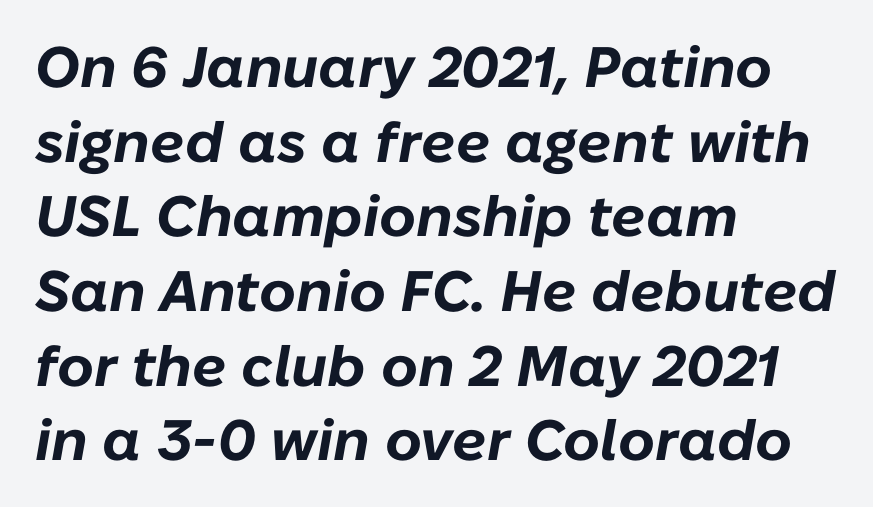
Spacing between characters is what you'd get straight out of the box. Beneath every word, the page is bare. Think of a printed novel: that variable character pitch is what you see here. Chunky letters — that's bold for sure. Observe the lean: these are italic letterforms.
